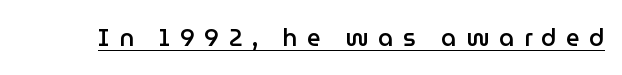
How heavy is the stroke? Medium-heavy — a semibold, shy of bold. Posture: upright roman. The face used here is rendered with a markedly widened letterfit. Notice how a bar underscores the lettering throughout.
